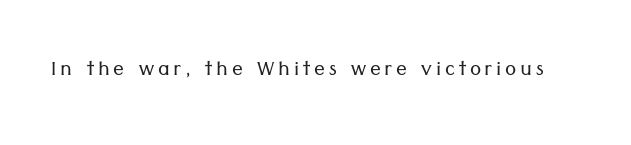
{"italic": "no", "bold": "no", "underline": "no", "glyph_px": 27}
